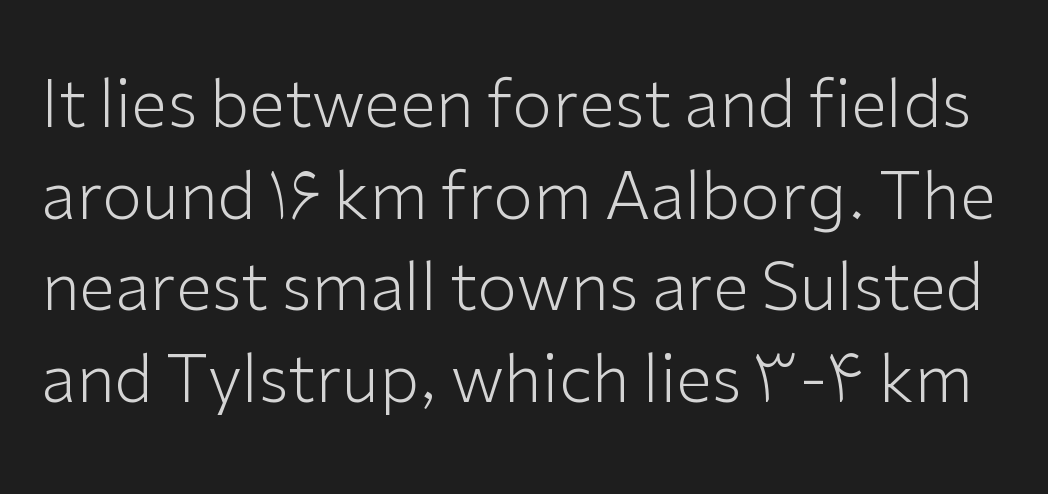
{"serif": "no", "italic": "no", "bold": "no", "weight": "light", "width": "normal", "stroke_contrast": "low", "x_height": "medium", "monospaced": "no", "underline": "no", "line_spacing": "normal", "line_spacing_ratio": 1.41, "letter_spacing": "normal", "letter_spacing_em": 0.0, "glyph_px": 65}
